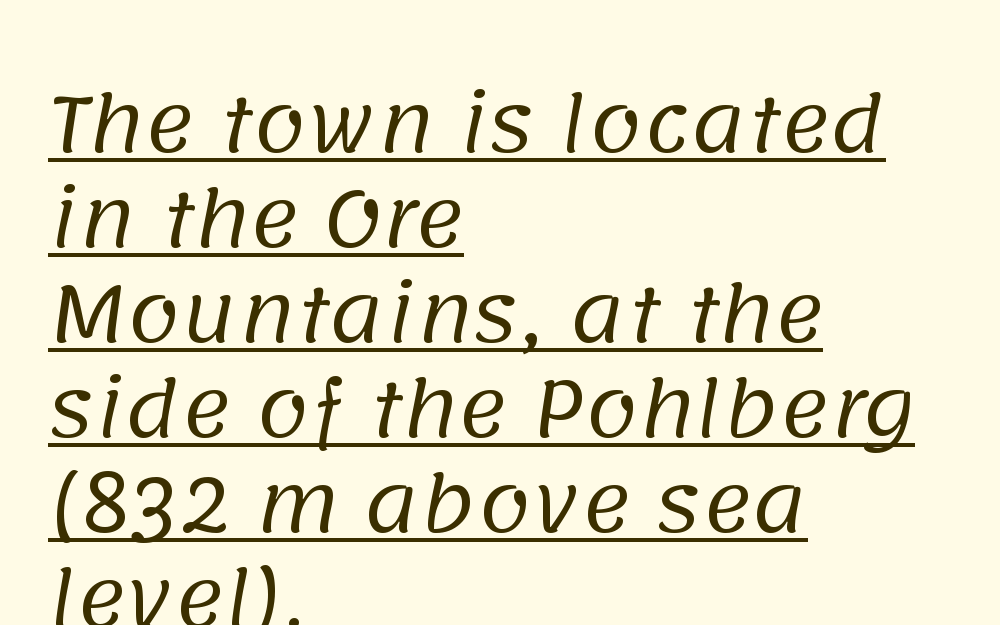
Q: Is the text bold? A: No.
Q: Is the typeface a serif or a sans-serif typeface? A: Sans-serif.
Q: Is the text underlined? A: Yes.
Q: How is the paragraph aligned? A: Left-aligned.
Q: Is the spacing between letters normal or unusually wide? A: Normal.
Q: Is the spacing between lines tight, normal or loose? A: Normal.
Q: Width (condensed, normal, or wide)? A: Normal.
Q: Stroke contrast? A: Low.
Q: x-height? A: Large.
Q: Monospaced? A: No.
